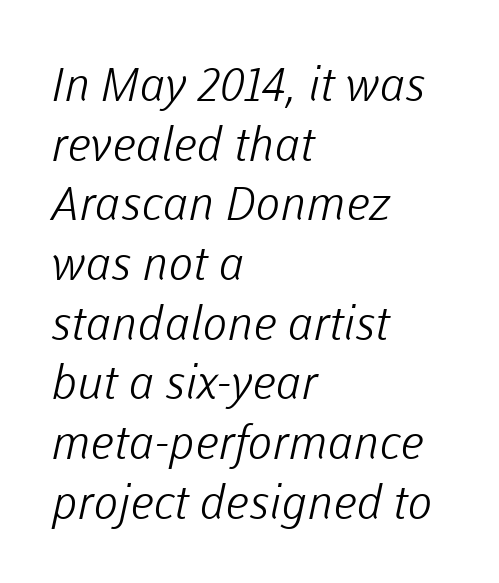
{"serif": "no", "bold": "no", "weight": "light", "width": "normal", "stroke_contrast": "low", "x_height": "medium", "monospaced": "no", "underline": "no", "align": "left", "line_spacing": "normal", "line_spacing_ratio": 1.27, "letter_spacing": "normal", "letter_spacing_em": 0.0, "glyph_px": 47}
